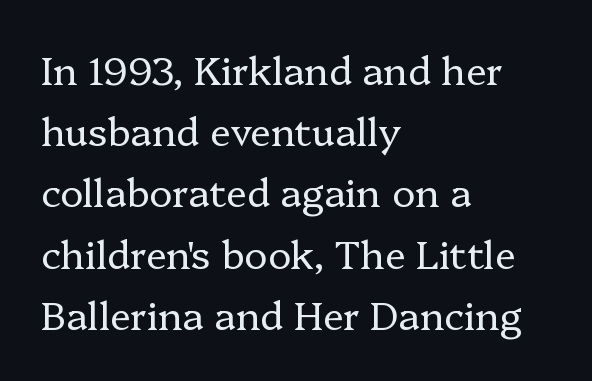
The rendering uses a moderate line-height, typical for paragraphs. The lettering holds an erect, upright posture throughout. These lines stack with their left ends in a neat column. Glyph-to-glyph distance matches everyday printed text.
